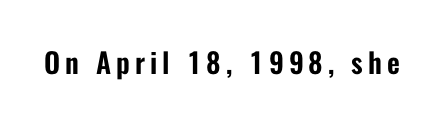
Tall strokes in this sample are plumb rather than angled. Only glyphs here, with clear space below each row. This is sans-serif lettering, the kind often seen on screens and signage. Note the varied advance widths — an 'i' is clearly narrower than an 'm'.
